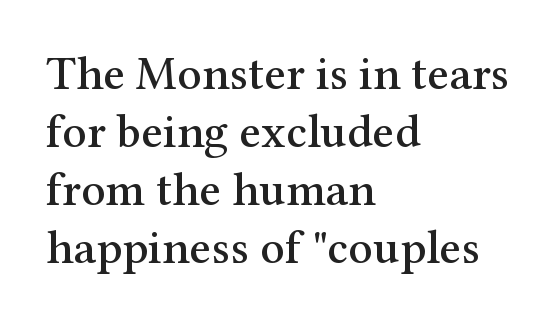
The image shows 48 px serif type, upright; set left-aligned, line spacing 1.21x, normal letter spacing, not underlined; medium stroke contrast and a medium x-height.
